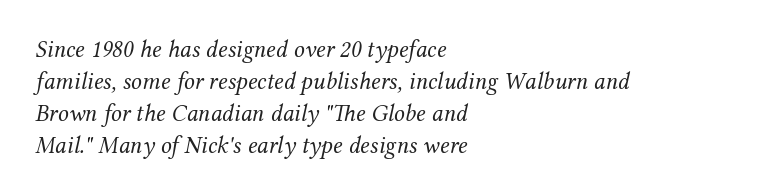
The rag falls on the right side of this text block. Just letters on the line, the space beneath them empty. Quick note: interline space is typical. Tracking here is standard; glyphs follow each other at the usual distance.
